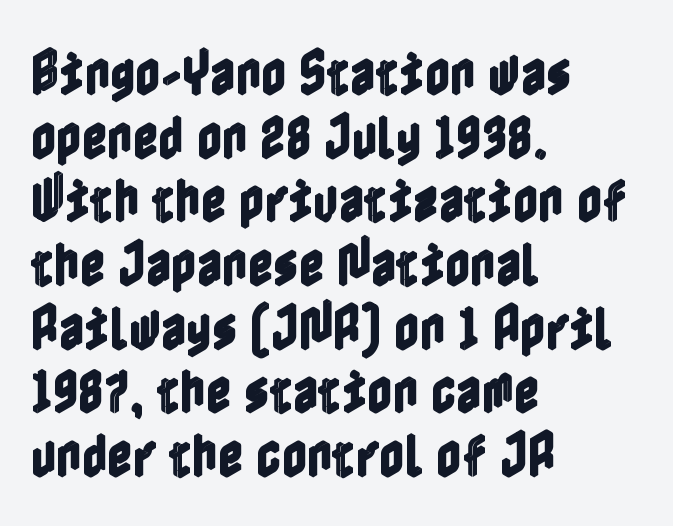
The image shows 49 px condensed type, upright; set left-aligned, normal line spacing (1.3x), normal letter spacing, not underlined; a medium x-height.
